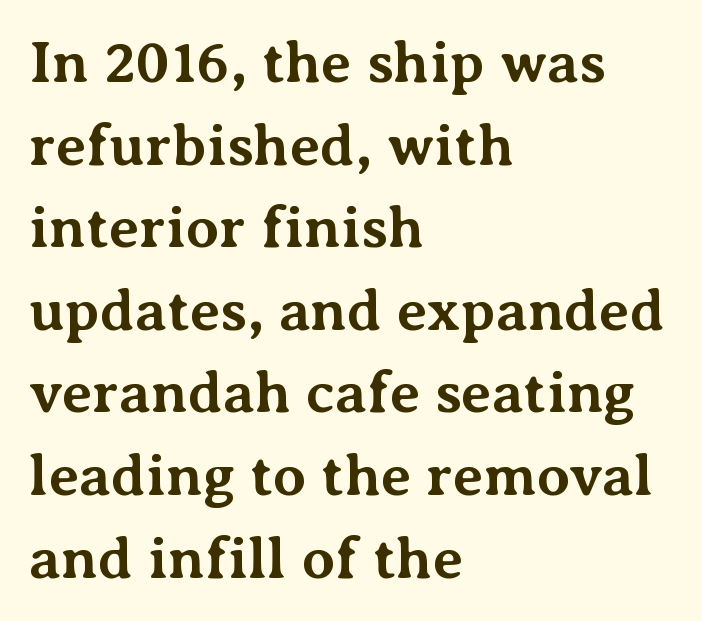
Q: Is the text bold? A: Yes.
Q: Is the text italic (slanted)? A: No, it is upright.
Q: Is the typeface a serif or a sans-serif typeface? A: Serif.
Q: Is the text underlined? A: No.
Q: How is the paragraph aligned? A: Left-aligned.
Q: Is the spacing between letters normal or unusually wide? A: Normal.
Q: Is the spacing between lines tight, normal or loose? A: Normal.
Q: Width (condensed, normal, or wide)? A: Normal.
Q: Stroke contrast? A: Medium.
Q: x-height? A: Medium.
Q: Monospaced? A: No.
